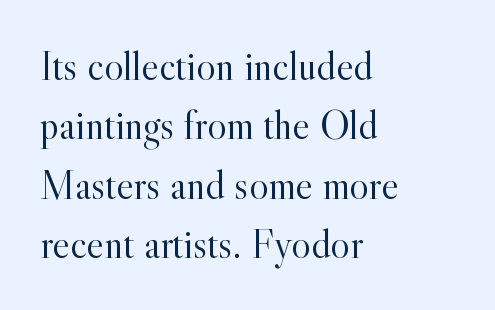
The image shows 41 px light serif type, upright; set left-aligned, normal line spacing (1.45x), normal letter spacing, not underlined; a small x-height.
